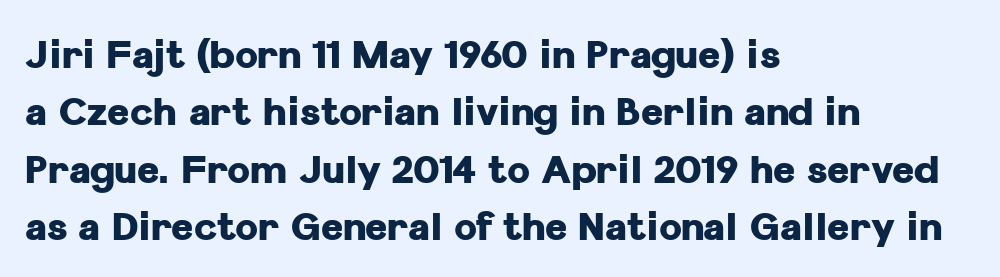
Serifs: no, the terminals of the letterforms are clean. This sample has the flowing, uneven cadence of proportional lettering. Italic: no, the glyphs are upright roman. A clean baseline with only descenders dipping below it. There is no visible air inserted between adjacent glyphs. Interline gaps are of average width in this sample.
